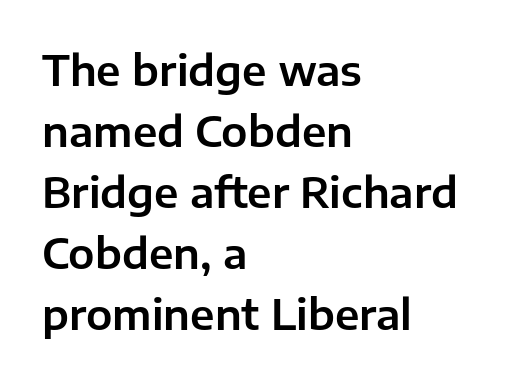
Q: Is the text italic (slanted)? A: No, it is upright.
Q: Is the typeface a serif or a sans-serif typeface? A: Sans-serif.
Q: Is the text underlined? A: No.
Q: How is the paragraph aligned? A: Left-aligned.
Q: Is the spacing between letters normal or unusually wide? A: Normal.
Q: Is the spacing between lines tight, normal or loose? A: Normal.
Q: Width (condensed, normal, or wide)? A: Normal.
Q: Stroke contrast? A: Low.
Q: x-height? A: Medium.
Q: Monospaced? A: No.
